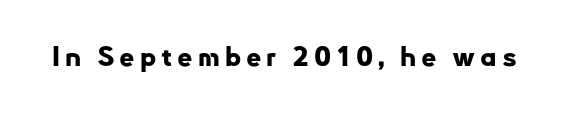
The image shows 27 px bold type, upright; set not underlined.
